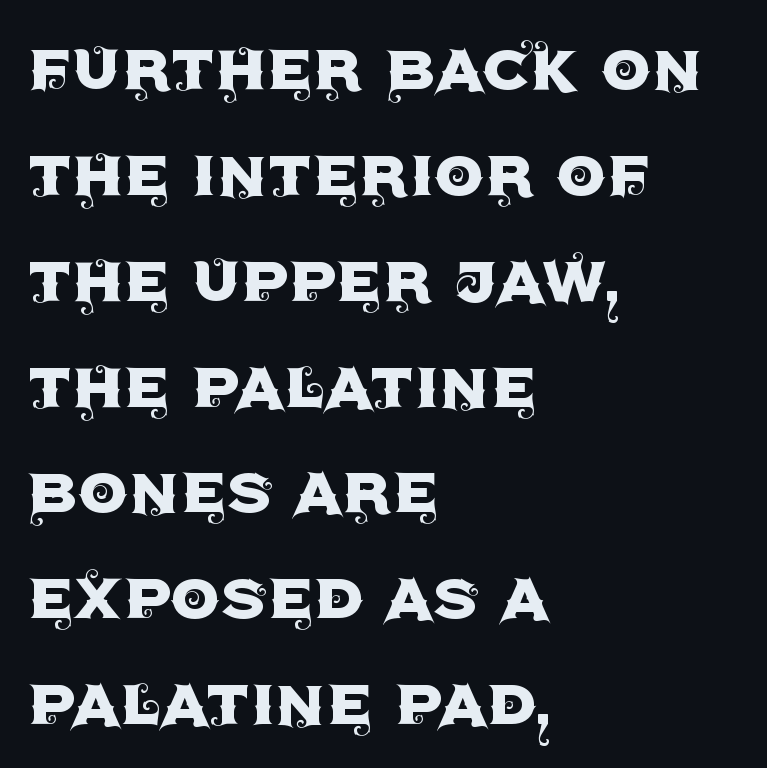
{"serif": "no", "italic": "no", "width": "normal", "x_height": "large", "monospaced": "no", "underline": "no", "align": "left", "line_spacing": "normal", "line_spacing_ratio": 1.34, "letter_spacing": "normal", "letter_spacing_em": 0.0, "glyph_px": 79}
